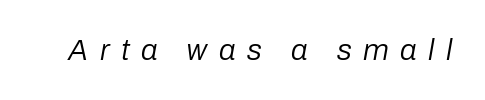
The horizontal fit of the characters is loose and conspicuously gappy. You could not count columns in this text — the font is proportionally spaced. Compared with a typical body face, this is equally light or lighter still. Rule under the text: the space is simply empty. The typography opts for an oblique posture over an upright one.
